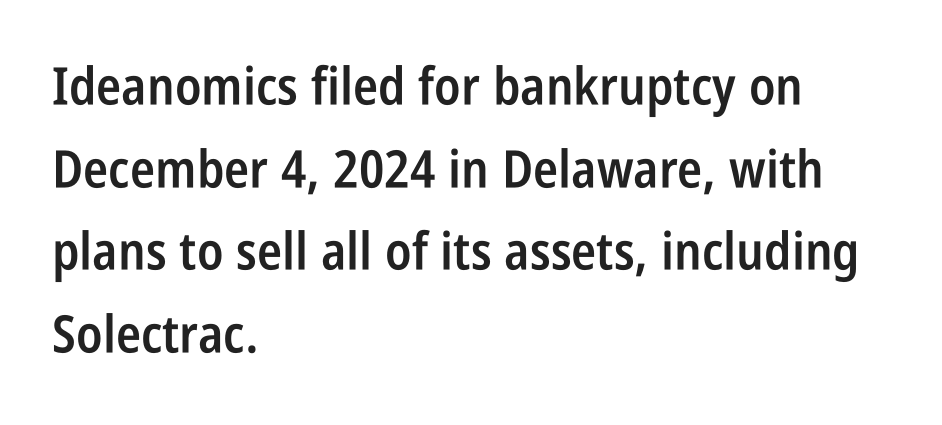
Q: Is the text bold? A: Semi-bold.
Q: Is the text italic (slanted)? A: No, it is upright.
Q: Is the typeface a serif or a sans-serif typeface? A: Sans-serif.
Q: Is the text underlined? A: No.
Q: How is the paragraph aligned? A: Left-aligned.
Q: Is the spacing between letters normal or unusually wide? A: Normal.
Q: Is the spacing between lines tight, normal or loose? A: Normal.
Q: Width (condensed, normal, or wide)? A: Condensed.
Q: Stroke contrast? A: Low.
Q: x-height? A: Large.
Q: Monospaced? A: No.
